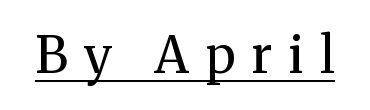
These characters rest on top of a visible drawn line. Is the type heavy? It reads as light-to-regular instead. Tracking value appears strongly positive — letters spread wide. Designer's note — italics off, roman on. The passage shown is typed in a proportional face where columns would drift. The font family rendered here belongs to the serif group.
